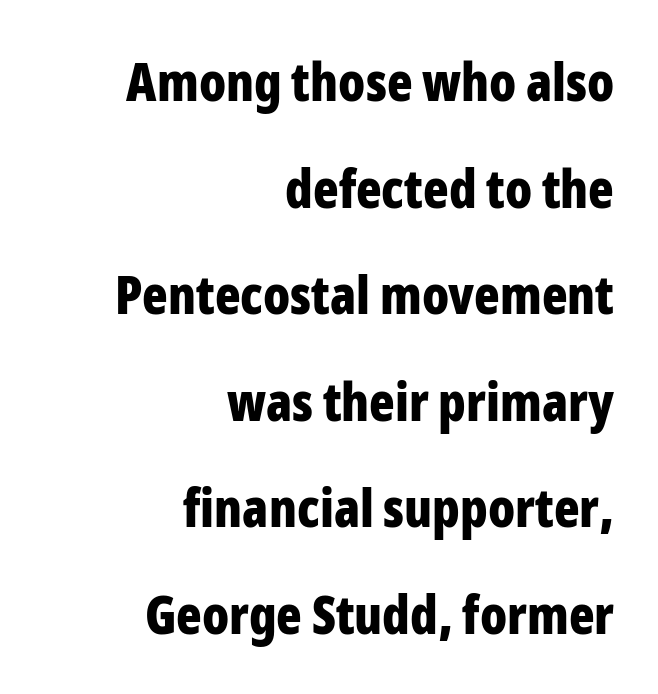
Q: Is the text bold? A: Yes.
Q: Is the text italic (slanted)? A: No, it is upright.
Q: Is the typeface a serif or a sans-serif typeface? A: Sans-serif.
Q: Is the text underlined? A: No.
Q: How is the paragraph aligned? A: Right-aligned.
Q: Is the spacing between letters normal or unusually wide? A: Normal.
Q: Is the spacing between lines tight, normal or loose? A: Loose.
Q: Width (condensed, normal, or wide)? A: Condensed.
Q: Stroke contrast? A: Low.
Q: x-height? A: Medium.
Q: Monospaced? A: No.
